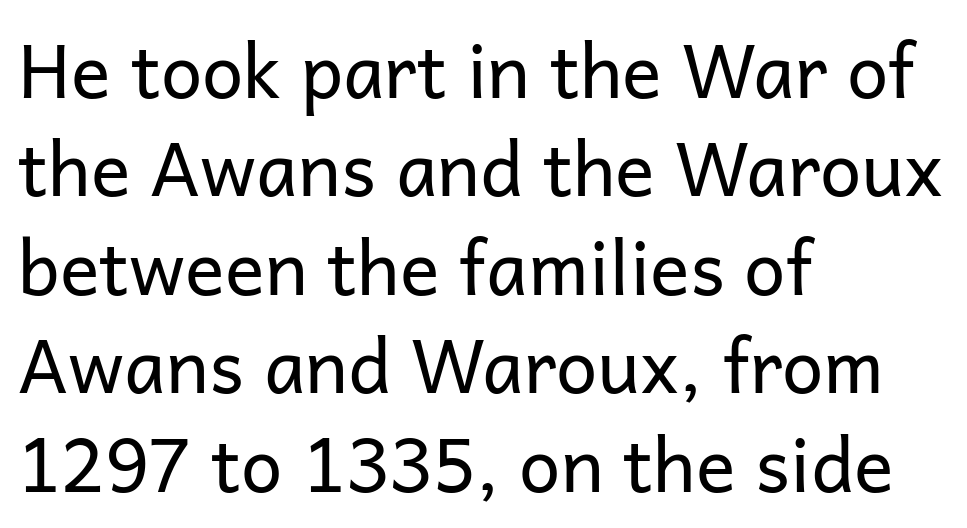
Q: Is the text bold? A: No.
Q: Is the text italic (slanted)? A: No, it is upright.
Q: Is the typeface a serif or a sans-serif typeface? A: Sans-serif.
Q: Is the text underlined? A: No.
Q: How is the paragraph aligned? A: Left-aligned.
Q: Is the spacing between letters normal or unusually wide? A: Normal.
Q: Is the spacing between lines tight, normal or loose? A: Normal.
Q: Width (condensed, normal, or wide)? A: Normal.
Q: Stroke contrast? A: Low.
Q: x-height? A: Medium.
Q: Monospaced? A: No.
